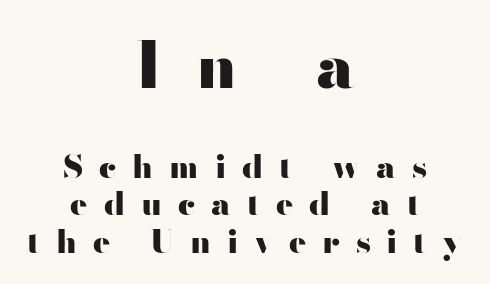
Q: Is the text bold? A: Yes.
Q: Is the text italic (slanted)? A: No, it is upright.
Q: Is the typeface a serif or a sans-serif typeface? A: Serif.
Q: Is the text underlined? A: No.
Q: How is the paragraph aligned? A: Centered.
Q: Is the spacing between letters normal or unusually wide? A: Unusually wide.
Q: Which block of text is set in a larger size, the first (top) or the second (bottom)? A: The first (top) one.
Q: Width (condensed, normal, or wide)? A: Wide.
Q: Stroke contrast? A: High.
Q: x-height? A: Small.
Q: Monospaced? A: No.
